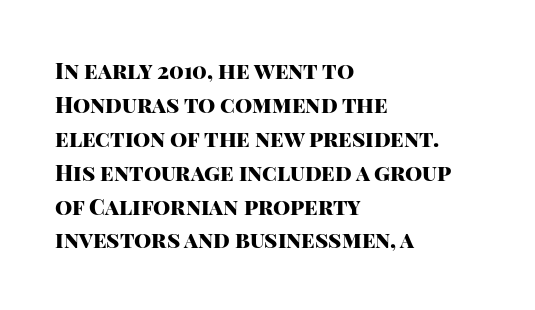
The lettering holds an erect, upright posture throughout. No word sits above an underline. Thick stems and heavy bowls — unmistakably bold. How are the letters spaced? Ordinarily, with no added tracking. Line beginnings align vertically; line endings do not.
